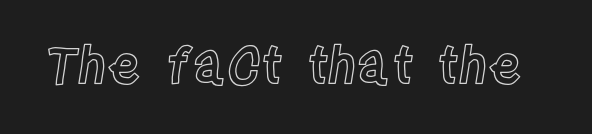
Words appear dense and cohesive because spacing is normal. Letters rest on an invisible, unmarked baseline. Varying glyph widths throughout — classic text-font behaviour.
